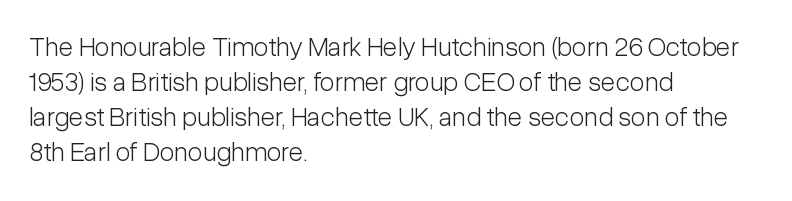
{"italic": "no", "bold": "no", "underline": "no", "align": "left", "line_spacing": "normal", "line_spacing_ratio": 1.3, "letter_spacing": "normal", "letter_spacing_em": 0.0, "glyph_px": 27}
